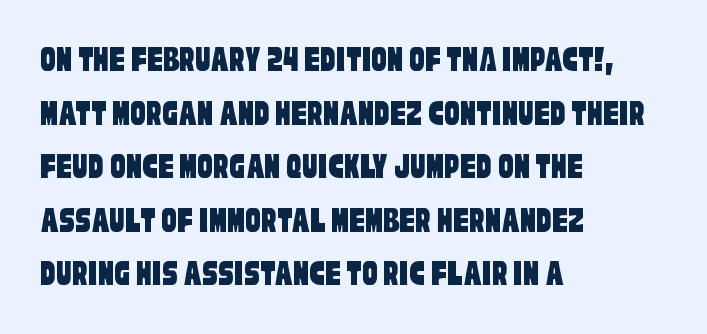
The image shows 38 px condensed sans-serif type; set left-aligned, normal line spacing (1.41x), normal letter spacing, not underlined; low stroke contrast and a large x-height.
